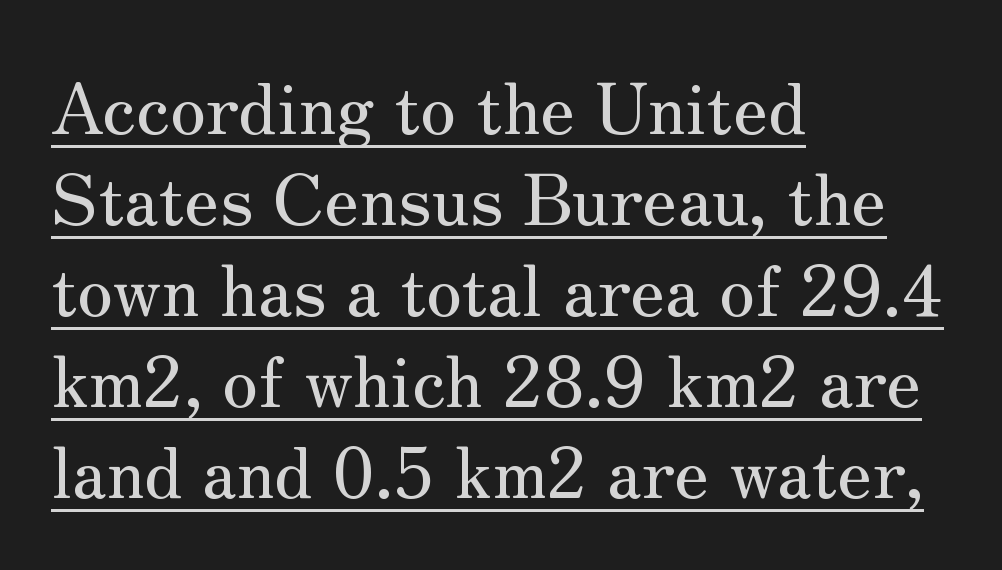
Q: Is the text italic (slanted)? A: No, it is upright.
Q: Is the typeface a serif or a sans-serif typeface? A: Serif.
Q: Is the text underlined? A: Yes.
Q: How is the paragraph aligned? A: Left-aligned.
Q: Is the spacing between letters normal or unusually wide? A: Normal.
Q: Is the spacing between lines tight, normal or loose? A: Normal.
Q: Width (condensed, normal, or wide)? A: Normal.
Q: Stroke contrast? A: Medium.
Q: x-height? A: Small.
Q: Monospaced? A: No.
